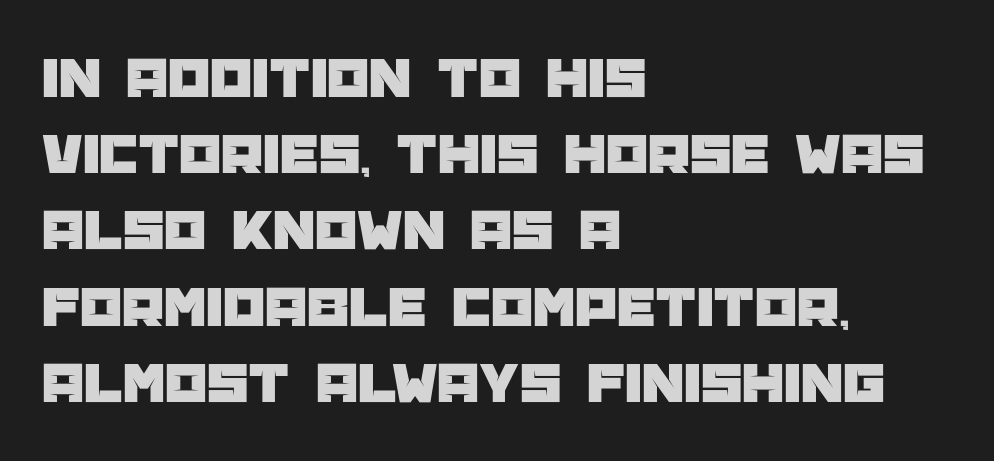
Quick note: underline off. To sum up the face: it is a sans, with no serifs. The lines are quadded left. Ordinary non-slanted type is in use. Each word holds together tightly as a unit, with standard inter-letter gaps. The vertical gap from one line to the next is medium.
